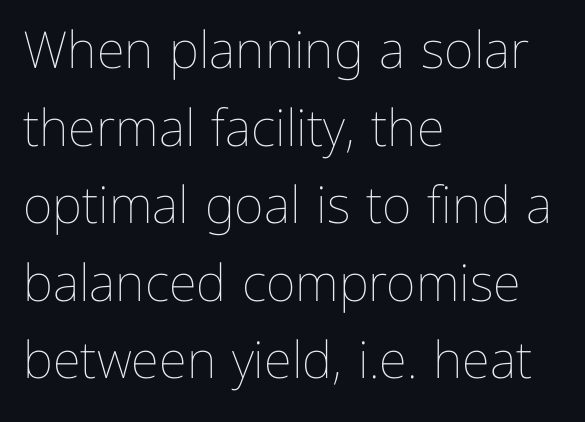
Q: Is the text bold? A: No.
Q: Is the text italic (slanted)? A: No, it is upright.
Q: Is the text underlined? A: No.
Q: How is the paragraph aligned? A: Left-aligned.
Q: Is the spacing between letters normal or unusually wide? A: Normal.
Q: Is the spacing between lines tight, normal or loose? A: Normal.
Q: Width (condensed, normal, or wide)? A: Normal.
Q: Stroke contrast? A: Low.
Q: x-height? A: Medium.
Q: Monospaced? A: No.
